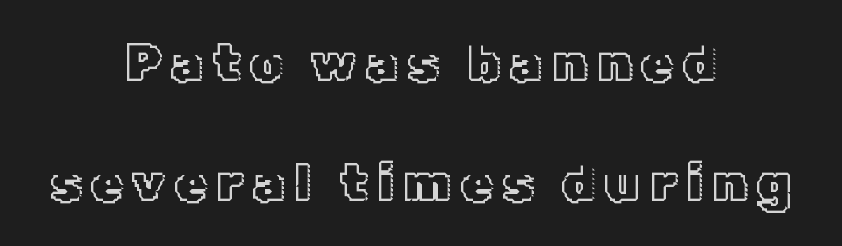
{"italic": "no", "width": "normal", "x_height": "medium", "monospaced": "no", "underline": "no", "align": "center", "line_spacing": "loose", "line_spacing_ratio": 2.3, "glyph_px": 52}
